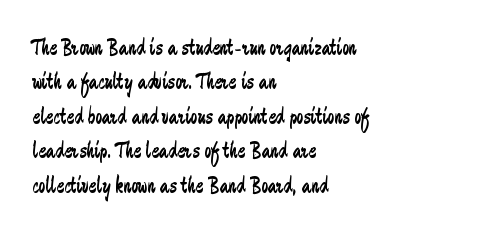
{"bold": "no", "underline": "no", "align": "left", "line_spacing": "normal", "line_spacing_ratio": 1.5, "letter_spacing": "normal", "letter_spacing_em": 0.0, "glyph_px": 23}
